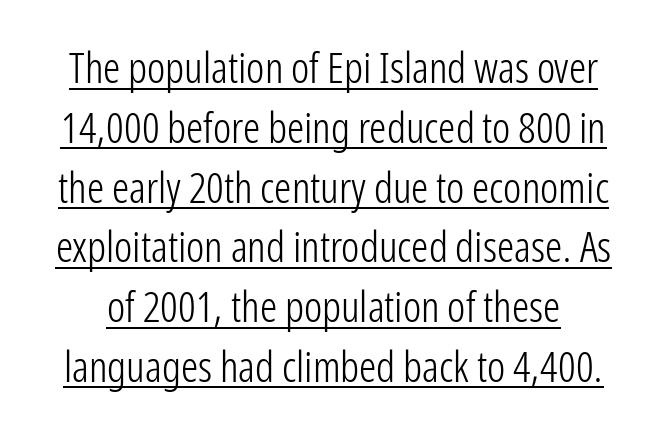
{"serif": "no", "italic": "no", "bold": "no", "weight": "light", "width": "condensed", "stroke_contrast": "low", "x_height": "medium", "monospaced": "no", "underline": "yes", "line_spacing": "normal", "line_spacing_ratio": 1.39, "letter_spacing": "normal", "letter_spacing_em": 0.0, "glyph_px": 43}
